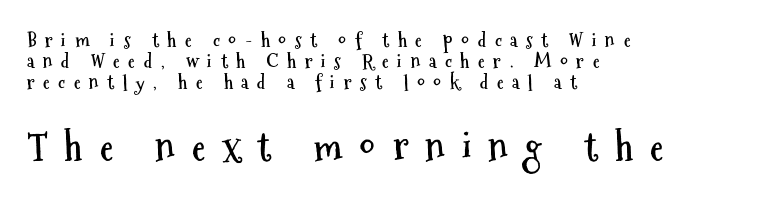
{"serif": "no", "italic": "no", "bold": "yes", "weight": "semibold", "width": "condensed", "stroke_contrast": "medium", "x_height": "medium", "monospaced": "no", "underline": "no", "align": "left", "line_spacing": "tight", "line_spacing_ratio": 1.1, "letter_spacing": "wide", "letter_spacing_em": 0.45, "larger_block": "second", "size_ratio": 2.0, "glyph_px": 38}
